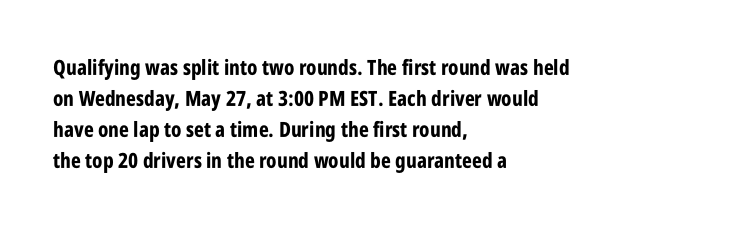
The image shows 21 px bold type, upright; set left-aligned, normal line spacing (1.48x), normal letter spacing, not underlined.
